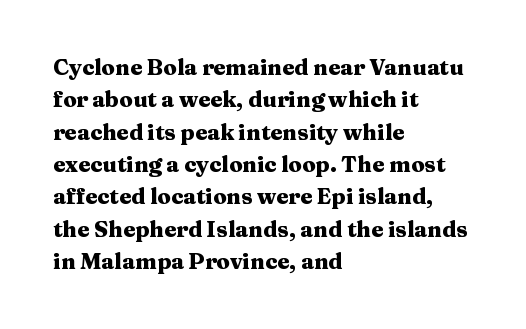
{"italic": "no", "bold": "yes", "underline": "no", "align": "left", "line_spacing": "normal", "line_spacing_ratio": 1.47, "letter_spacing": "normal", "letter_spacing_em": 0.0, "glyph_px": 22}
